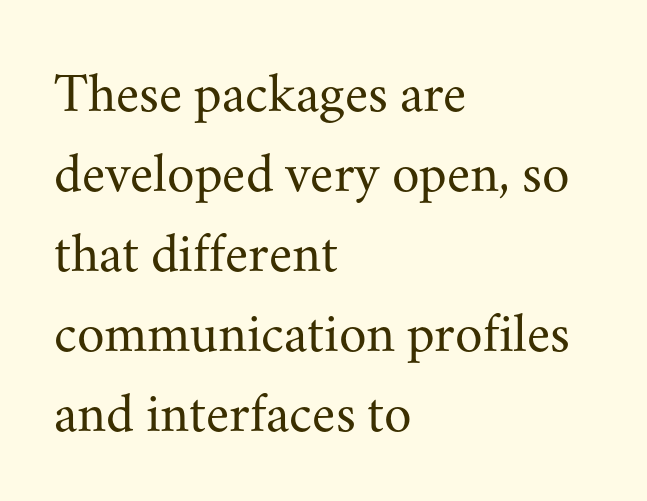
Q: Is the text bold? A: No.
Q: Is the text italic (slanted)? A: No, it is upright.
Q: Is the typeface a serif or a sans-serif typeface? A: Serif.
Q: Is the text underlined? A: No.
Q: How is the paragraph aligned? A: Left-aligned.
Q: Is the spacing between letters normal or unusually wide? A: Normal.
Q: Is the spacing between lines tight, normal or loose? A: Normal.
Q: Width (condensed, normal, or wide)? A: Normal.
Q: Stroke contrast? A: Medium.
Q: x-height? A: Small.
Q: Monospaced? A: No.
